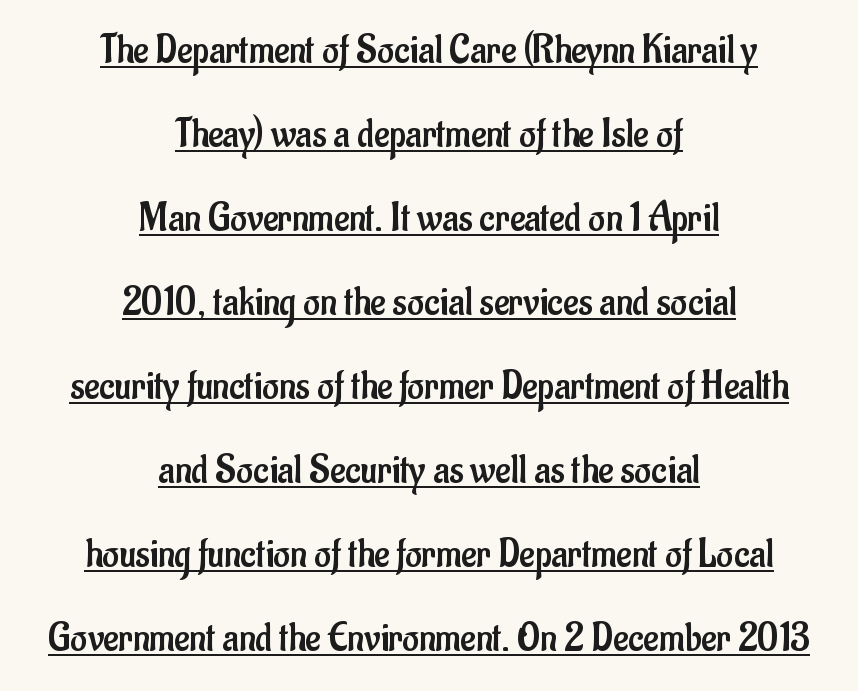
{"serif": "no", "italic": "no", "bold": "no", "weight": "regular", "width": "condensed", "stroke_contrast": "low", "x_height": "small", "monospaced": "no", "underline": "yes", "align": "center", "line_spacing": "loose", "line_spacing_ratio": 2.05, "letter_spacing": "normal", "letter_spacing_em": 0.0, "glyph_px": 41}
